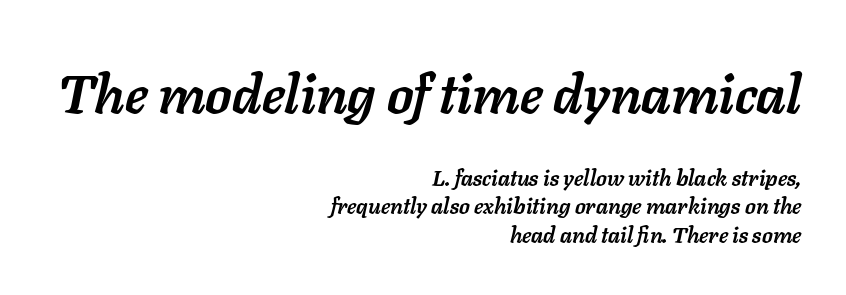
The image shows 54 px semibold type, italic (leaning right); set right-aligned, normal line spacing (1.29x), normal letter spacing, not underlined; the first (top) block is 2.45x larger; low stroke contrast and a medium x-height.
